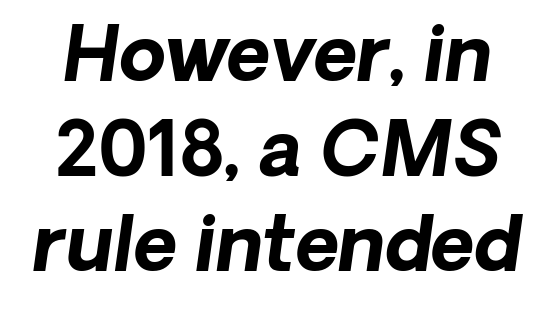
{"serif": "no", "bold": "yes", "weight": "bold", "width": "normal", "stroke_contrast": "low", "x_height": "medium", "monospaced": "no", "underline": "no", "line_spacing": "normal", "line_spacing_ratio": 1.27, "letter_spacing": "normal", "letter_spacing_em": 0.0, "glyph_px": 75}
